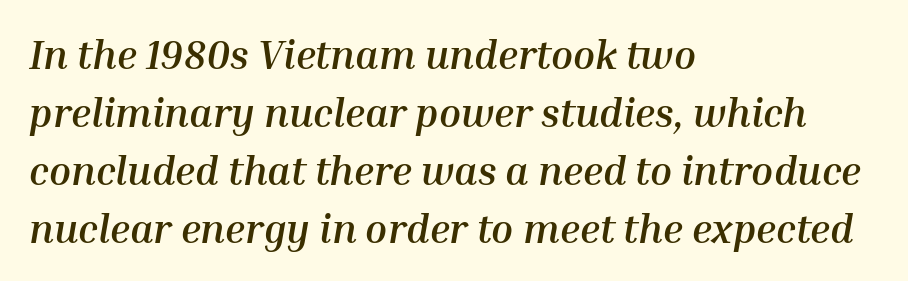
{"italic": "yes", "lean": "right", "slant_degrees": 10, "bold": "yes", "weight": "semibold", "width": "normal", "stroke_contrast": "medium", "x_height": "medium", "monospaced": "no", "underline": "no", "align": "left", "line_spacing": "normal", "line_spacing_ratio": 1.45, "letter_spacing": "normal", "letter_spacing_em": 0.0, "glyph_px": 40}
